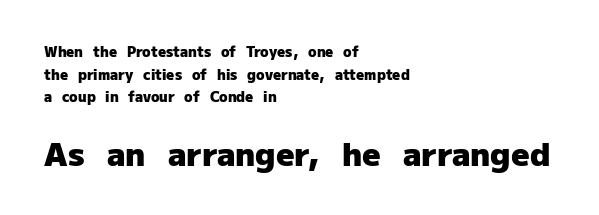
The image shows 32 px heavy sans-serif type, upright; set left-aligned, normal line spacing (1.61x), normal letter spacing, not underlined; the second (bottom) block is 2.29x larger; low stroke contrast and a medium x-height.
